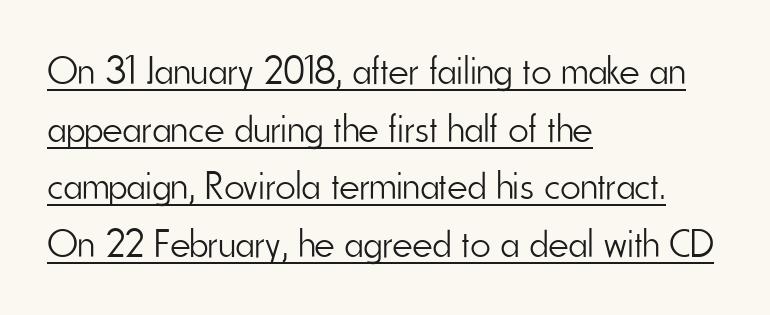
Q: Is the text bold? A: No.
Q: Is the text italic (slanted)? A: No, it is upright.
Q: Is the typeface a serif or a sans-serif typeface? A: Sans-serif.
Q: Is the text underlined? A: Yes.
Q: How is the paragraph aligned? A: Left-aligned.
Q: Is the spacing between letters normal or unusually wide? A: Normal.
Q: Is the spacing between lines tight, normal or loose? A: Normal.
Q: Width (condensed, normal, or wide)? A: Condensed.
Q: Stroke contrast? A: Low.
Q: x-height? A: Small.
Q: Monospaced? A: No.
